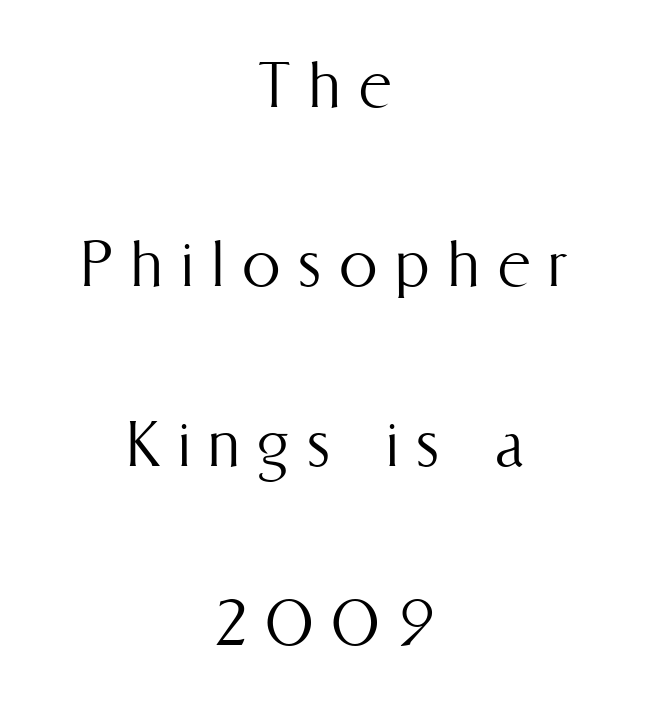
The image shows 77 px light, condensed type, upright; set centered, loose line spacing (2.33x), unusually wide letter spacing (+0.23 em), not underlined; medium stroke contrast and a medium x-height.
